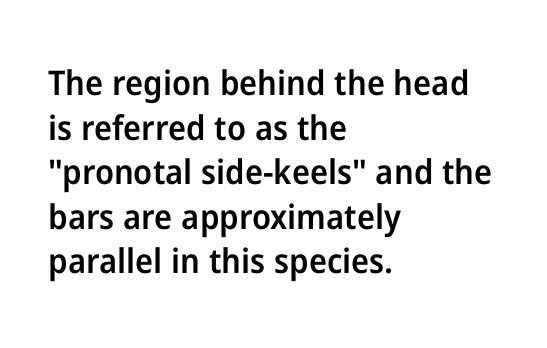
Q: Is the text bold? A: Semi-bold.
Q: Is the text italic (slanted)? A: No, it is upright.
Q: Is the typeface a serif or a sans-serif typeface? A: Sans-serif.
Q: Is the text underlined? A: No.
Q: How is the paragraph aligned? A: Left-aligned.
Q: Is the spacing between letters normal or unusually wide? A: Normal.
Q: Is the spacing between lines tight, normal or loose? A: Normal.
Q: Width (condensed, normal, or wide)? A: Normal.
Q: Stroke contrast? A: Low.
Q: x-height? A: Medium.
Q: Monospaced? A: No.
